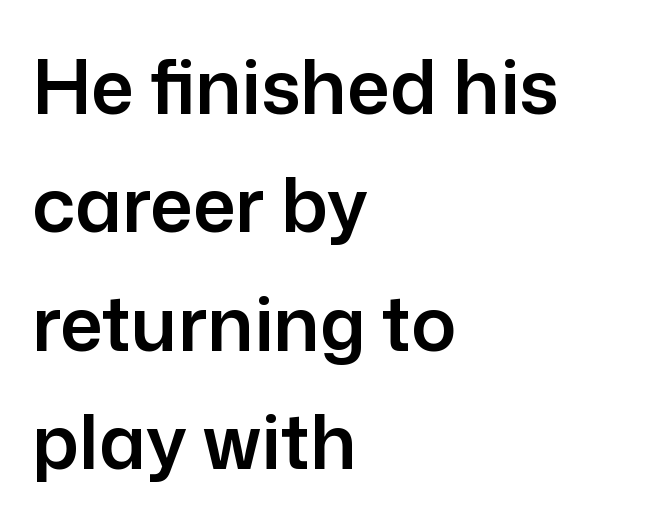
The image shows 75 px sans-serif type, upright; set left-aligned, normal line spacing (1.58x), normal letter spacing, not underlined; low stroke contrast and a medium x-height.
